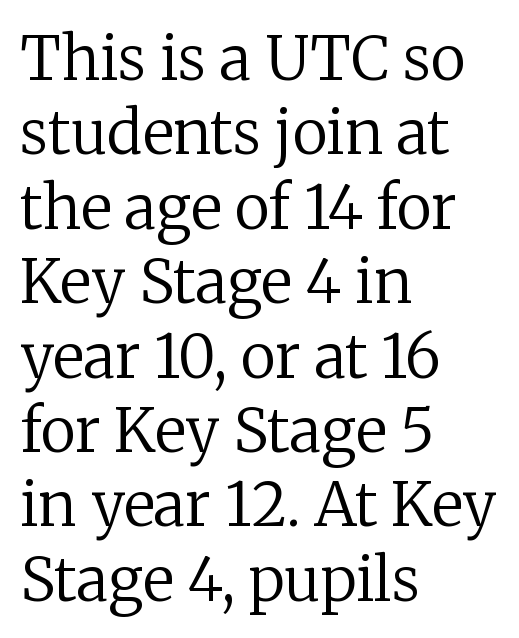
The image shows 60 px regular-weight serif type, upright; set left-aligned, line spacing 1.24x, normal letter spacing, not underlined; low stroke contrast and a medium x-height.
